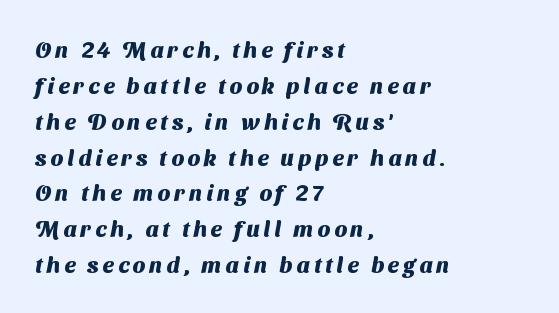
{"bold": "yes", "underline": "no", "align": "left", "line_spacing": "normal", "line_spacing_ratio": 1.63, "glyph_px": 22}
